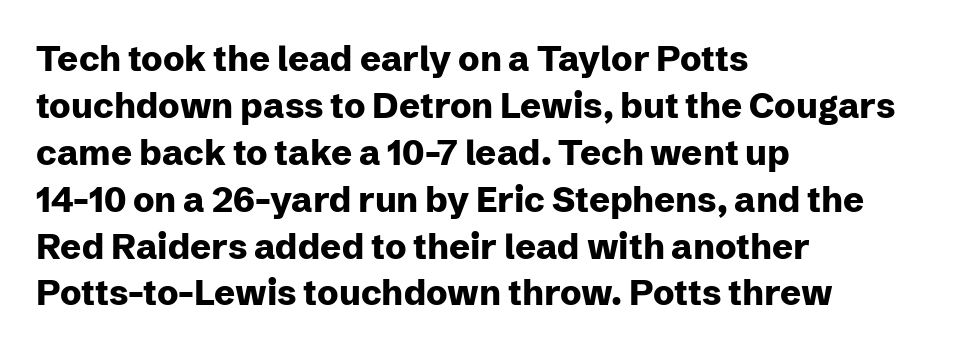
{"serif": "no", "italic": "no", "bold": "yes", "weight": "heavy", "width": "normal", "stroke_contrast": "low", "x_height": "medium", "monospaced": "no", "underline": "no", "align": "left", "line_spacing": "normal", "line_spacing_ratio": 1.34, "letter_spacing": "normal", "letter_spacing_em": 0.0, "glyph_px": 35}
